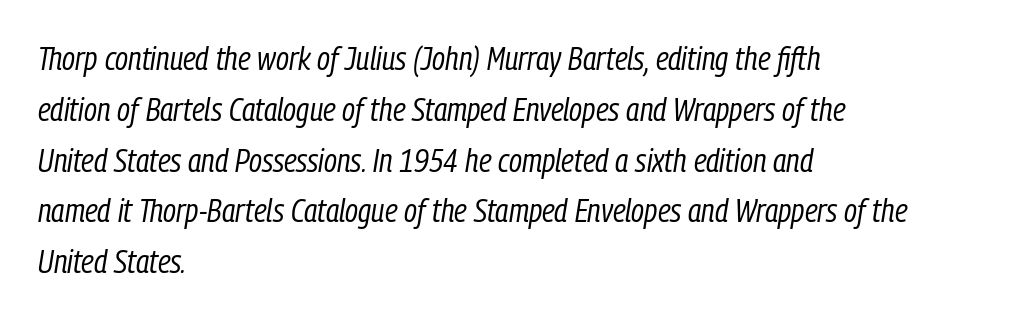
Descender tails drop into unmarked territory. What's the leading like? Ordinary, nothing unusual. Each word holds together tightly as a unit, with standard inter-letter gaps. The font is comparable to plain body text, perhaps lighter. The letters are slanted; this is an italic face.
